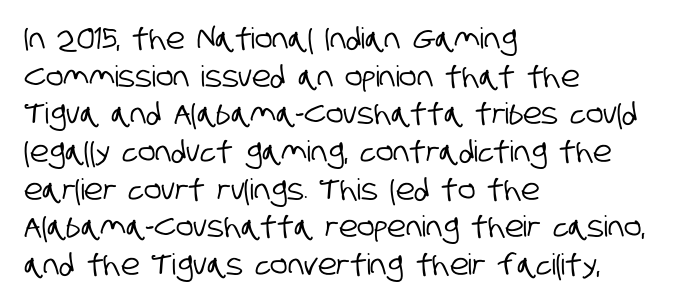
{"serif": "no", "width": "condensed", "stroke_contrast": "low", "x_height": "large", "monospaced": "no", "underline": "no", "align": "left", "line_spacing": "normal", "line_spacing_ratio": 1.3, "letter_spacing": "normal", "letter_spacing_em": 0.0, "glyph_px": 29}
